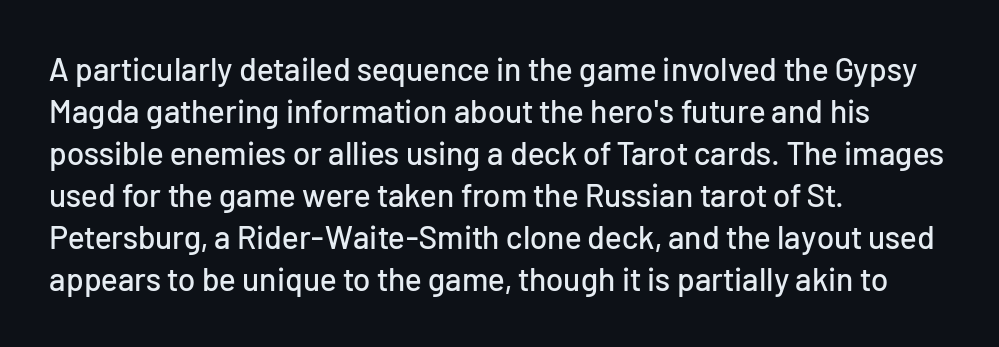
{"serif": "no", "italic": "no", "width": "normal", "stroke_contrast": "low", "x_height": "medium", "monospaced": "no", "underline": "no", "align": "left", "line_spacing": "normal", "line_spacing_ratio": 1.31, "letter_spacing": "normal", "letter_spacing_em": 0.0, "glyph_px": 32}
